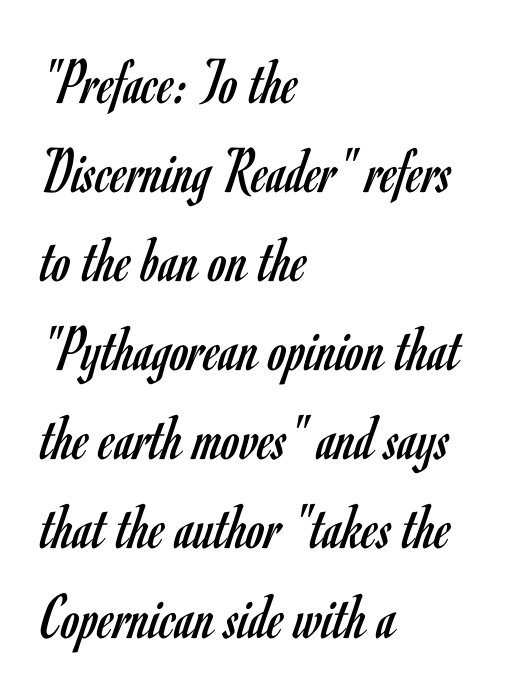
The image shows 66 px regular-weight, condensed sans-serif type; set left-aligned, normal line spacing (1.35x), normal letter spacing, not underlined; low stroke contrast and a small x-height.
